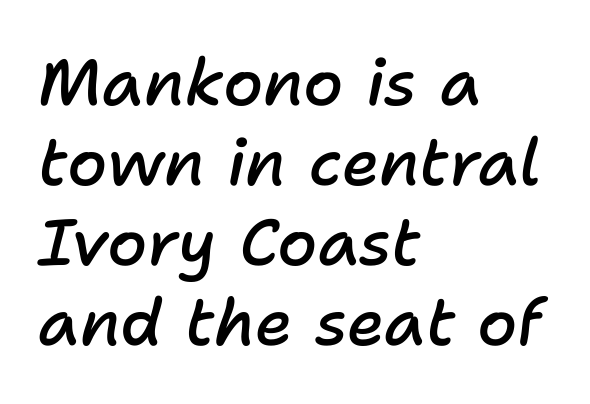
{"italic": "yes", "lean": "right", "slant_degrees": 11, "bold": "semi", "weight": "semibold", "width": "normal", "stroke_contrast": "low", "x_height": "medium", "monospaced": "no", "underline": "no", "align": "left", "line_spacing_ratio": 1.23, "letter_spacing": "normal", "letter_spacing_em": 0.0, "glyph_px": 65}
